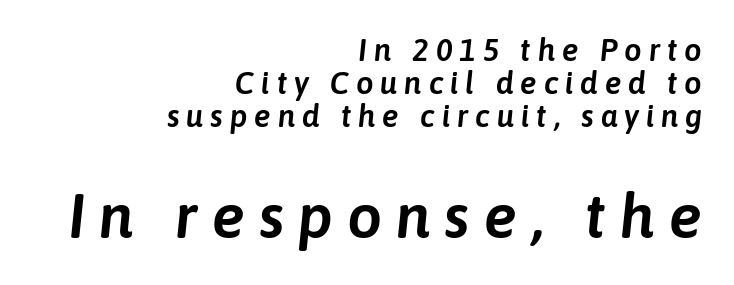
The block of text is dense from top to bottom, with scant space between rows. Each letter keeps its own natural width here, so spacing adapts to shape. Visually, the bottom section dominates because its glyphs are scaled up. The letters are spread apart with noticeably loose tracking. Only glyphs here, with clear space below each row.
